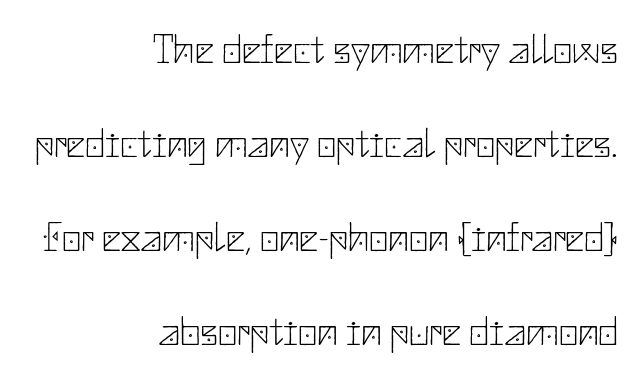
{"serif": "no", "italic": "no", "bold": "no", "weight": "thin", "width": "normal", "stroke_contrast": "low", "x_height": "small", "underline": "no", "align": "right", "line_spacing": "loose", "line_spacing_ratio": 2.24, "letter_spacing": "normal", "letter_spacing_em": 0.0, "glyph_px": 42}
